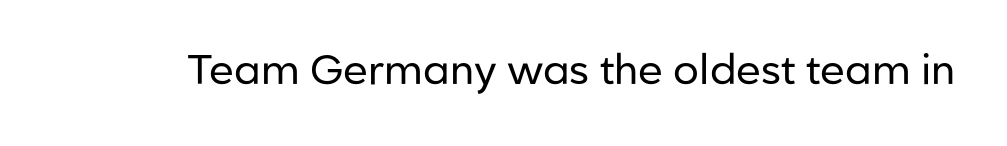
The image shows 41 px regular-weight sans-serif type, upright; set normal letter spacing, not underlined; low stroke contrast and a medium x-height.
